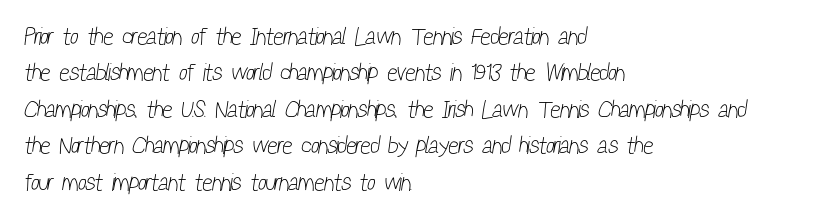
{"bold": "no", "underline": "no", "align": "left", "line_spacing": "normal", "line_spacing_ratio": 1.52, "letter_spacing": "normal", "letter_spacing_em": 0.0, "glyph_px": 24}
